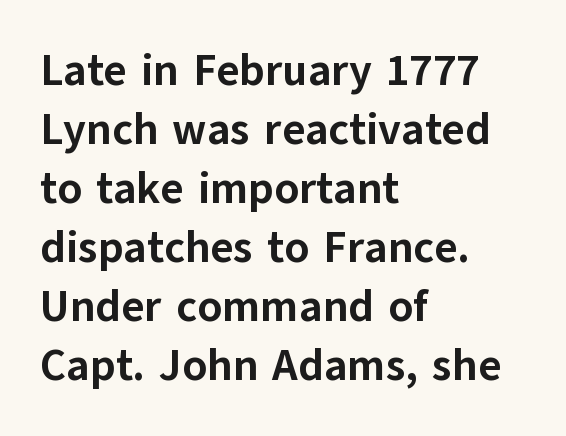
The specimen reads as upright at a glance. The rendering uses a bold face; every stroke is thick and dark. The glyphs are unaccompanied by any horizontal stroke below them. The rendering uses a moderate line-height, typical for paragraphs.
